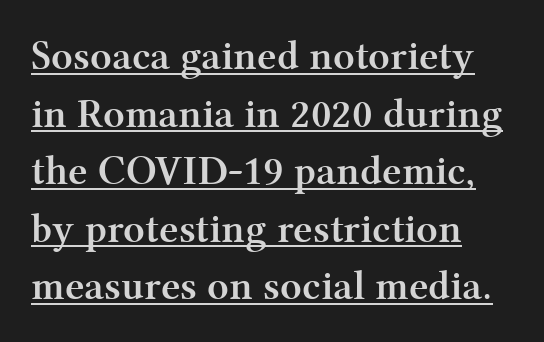
{"serif": "yes", "italic": "no", "bold": "yes", "weight": "semibold", "width": "normal", "stroke_contrast": "medium", "x_height": "medium", "monospaced": "no", "underline": "yes", "align": "left", "line_spacing": "normal", "line_spacing_ratio": 1.37, "letter_spacing": "normal", "letter_spacing_em": 0.0, "glyph_px": 42}
